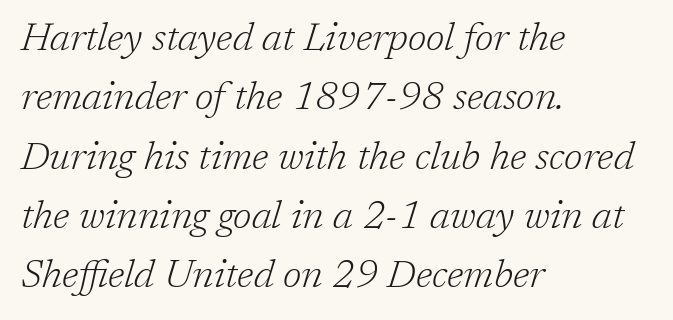
Q: Is the text bold? A: No.
Q: Is the text italic (slanted)? A: Yes, it leans right by about 17 degrees.
Q: Is the typeface a serif or a sans-serif typeface? A: Serif.
Q: Is the text underlined? A: No.
Q: How is the paragraph aligned? A: Left-aligned.
Q: Is the spacing between letters normal or unusually wide? A: Normal.
Q: Is the spacing between lines tight, normal or loose? A: Normal.
Q: Width (condensed, normal, or wide)? A: Normal.
Q: Stroke contrast? A: Low.
Q: x-height? A: Medium.
Q: Monospaced? A: No.
